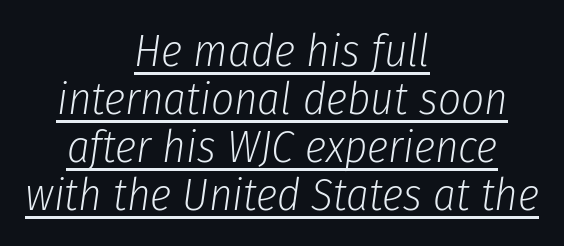
Q: Is the text bold? A: No.
Q: Is the text italic (slanted)? A: Yes, it leans right by about 8 degrees.
Q: Is the text underlined? A: Yes.
Q: How is the paragraph aligned? A: Centered.
Q: Is the spacing between letters normal or unusually wide? A: Normal.
Q: Is the spacing between lines tight, normal or loose? A: Tight.
Q: Width (condensed, normal, or wide)? A: Condensed.
Q: Stroke contrast? A: Low.
Q: x-height? A: Medium.
Q: Monospaced? A: No.
